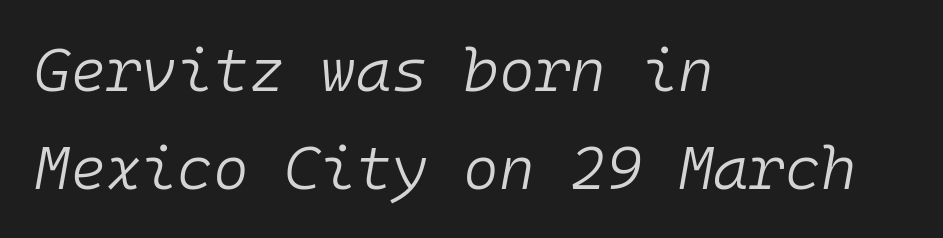
Q: Is the text bold? A: No.
Q: Is the text italic (slanted)? A: Yes, it leans right by about 10 degrees.
Q: Is the text underlined? A: No.
Q: How is the paragraph aligned? A: Left-aligned.
Q: Is the spacing between letters normal or unusually wide? A: Normal.
Q: Is the spacing between lines tight, normal or loose? A: Normal.
Q: Width (condensed, normal, or wide)? A: Normal.
Q: Stroke contrast? A: Low.
Q: x-height? A: Medium.
Q: Monospaced? A: Yes.
